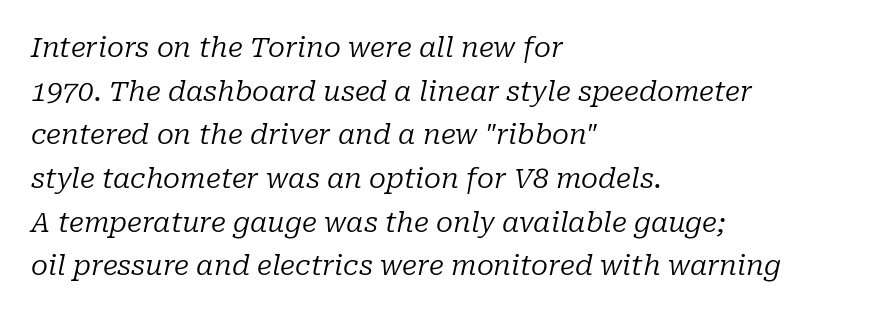
Caption: multi-line text, flush left, ragged right. You could call the tracking neutral — neither tight nor loose. The vertical gap from one line to the next is medium. The font family rendered here belongs to the serif group. This is oblique type, the kind used for emphasis or titles. Do the characters align in a grid? No, the font is proportional.
